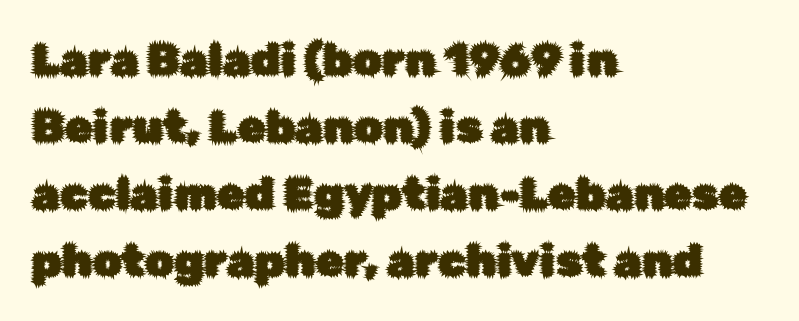
{"serif": "no", "italic": "no", "width": "normal", "stroke_contrast": "low", "x_height": "medium", "monospaced": "no", "underline": "no", "align": "left", "line_spacing": "normal", "line_spacing_ratio": 1.49, "letter_spacing": "normal", "letter_spacing_em": 0.0, "glyph_px": 45}
